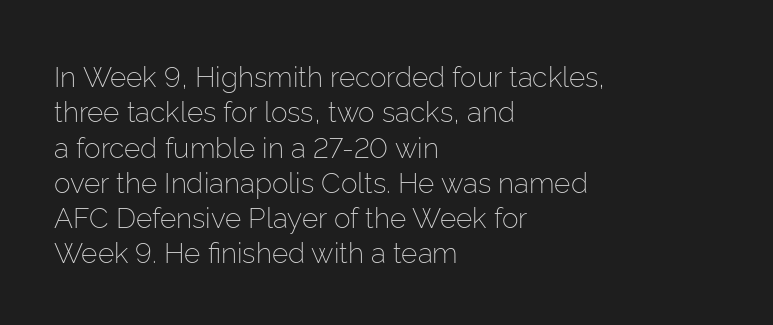
{"serif": "no", "italic": "no", "bold": "no", "weight": "light", "width": "normal", "stroke_contrast": "low", "x_height": "medium", "monospaced": "no", "underline": "no", "align": "left", "line_spacing": "normal", "line_spacing_ratio": 1.26, "letter_spacing": "normal", "letter_spacing_em": 0.0, "glyph_px": 28}
